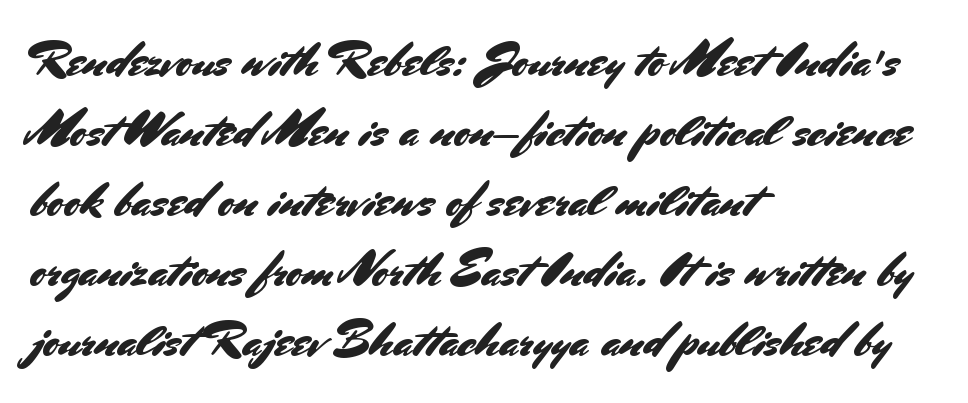
Short note: letters normally spaced. Horizontally, the lines are justified to the leading edge only. Letterform terminals end flat and unadorned throughout the passage. In terms of leading, this rendering sits right in the middle.
